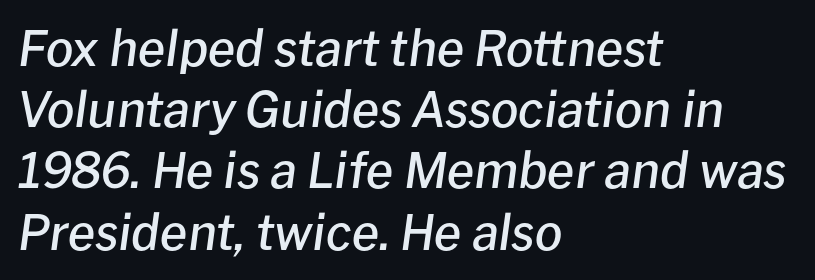
{"italic": "yes", "lean": "right", "slant_degrees": 8, "bold": "semi", "weight": "semibold", "width": "normal", "stroke_contrast": "low", "x_height": "medium", "monospaced": "no", "underline": "no", "align": "left", "line_spacing": "normal", "line_spacing_ratio": 1.25, "letter_spacing": "normal", "letter_spacing_em": 0.0, "glyph_px": 49}
